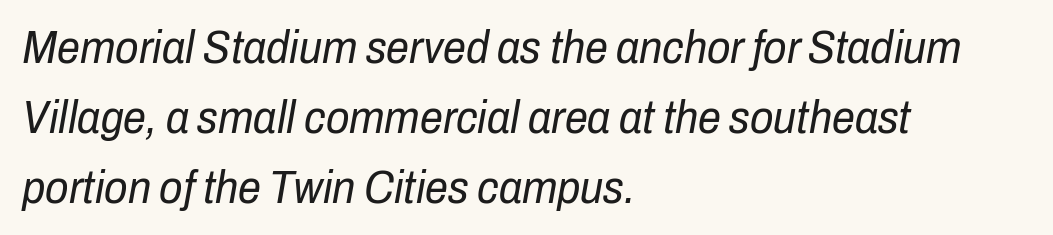
The typesetting does not lean heavy: it is not bold. A normal amount of white space separates one row of letters from the next. Rule under the text: the space is simply empty. Between one letter and the next there's only the usual sliver of space. Is the type slanted? Yes — the strokes lean at a clear angle.
